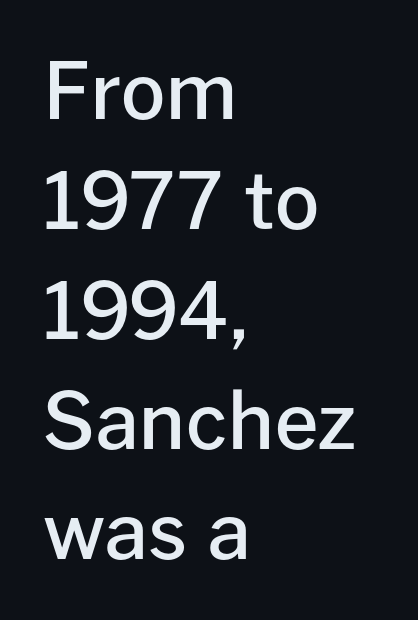
{"serif": "no", "italic": "no", "bold": "semi", "weight": "semibold", "width": "normal", "stroke_contrast": "low", "x_height": "medium", "monospaced": "no", "underline": "no", "align": "left", "line_spacing": "normal", "line_spacing_ratio": 1.41, "letter_spacing": "normal", "letter_spacing_em": 0.0, "glyph_px": 78}
